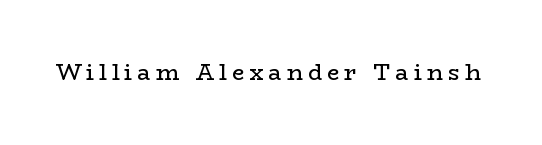
The image shows 22 px text type, upright; set unusually wide letter spacing (+0.23 em), not underlined.
